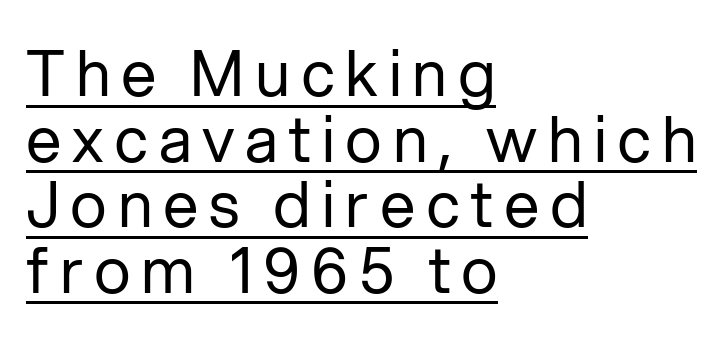
Q: Is the text bold? A: No.
Q: Is the text italic (slanted)? A: No, it is upright.
Q: Is the typeface a serif or a sans-serif typeface? A: Sans-serif.
Q: Is the text underlined? A: Yes.
Q: How is the paragraph aligned? A: Left-aligned.
Q: Is the spacing between lines tight, normal or loose? A: Tight.
Q: Width (condensed, normal, or wide)? A: Normal.
Q: Stroke contrast? A: Low.
Q: x-height? A: Medium.
Q: Monospaced? A: No.
